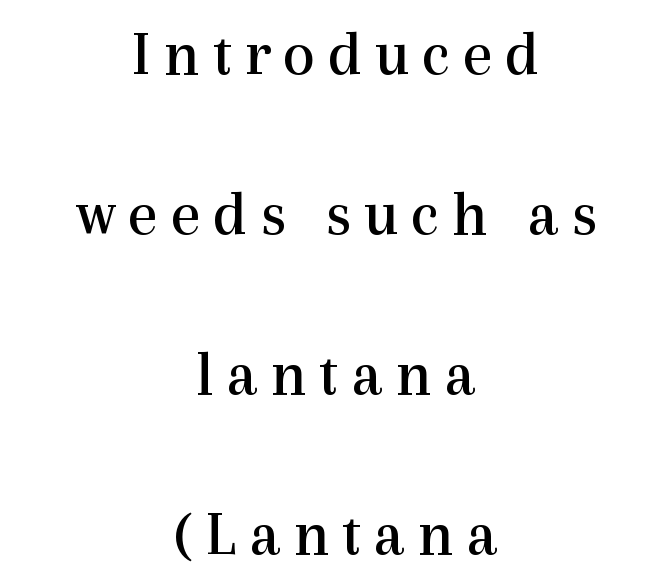
{"serif": "yes", "italic": "no", "bold": "no", "weight": "regular", "width": "normal", "x_height": "medium", "monospaced": "no", "underline": "no", "align": "center", "line_spacing": "loose", "line_spacing_ratio": 2.46, "glyph_px": 65}
